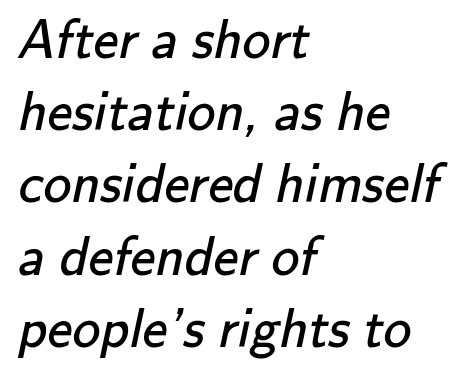
{"serif": "no", "bold": "no", "weight": "regular", "width": "normal", "stroke_contrast": "low", "x_height": "small", "monospaced": "no", "underline": "no", "align": "left", "line_spacing": "normal", "line_spacing_ratio": 1.29, "letter_spacing": "normal", "letter_spacing_em": 0.0, "glyph_px": 56}
